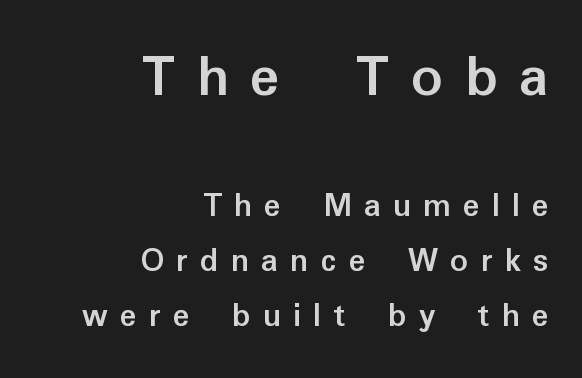
The composition opens big and finishes small. Check the space under the baseline: it is left empty. Caption: expanded tracking, letters set apart. Is there any slant? The stems are plumb. As a designer I'd log this as weight 700, bold. A student would call this right alignment; a typographer would say flush right, rag left.
